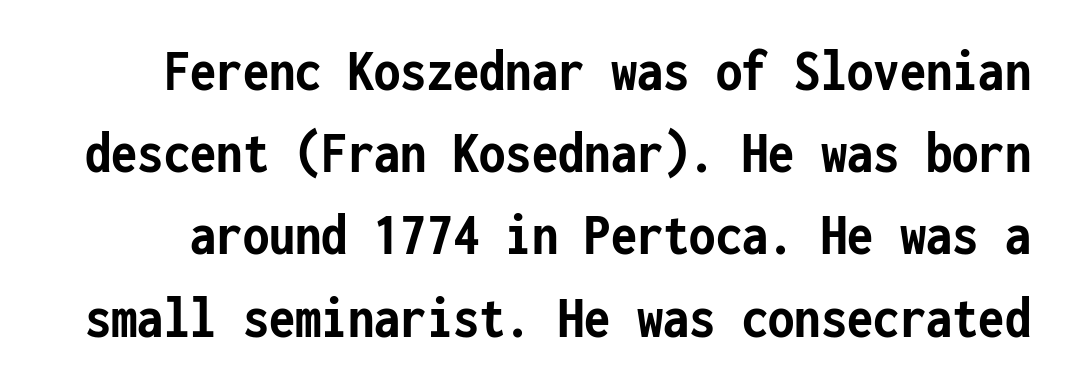
Descenders are the only things crossing below the line. The space between consecutive lines is moderate. Nothing sits at the stroke ends, so this counts as sans-serif. Look at the stroke-to-counter ratio: heavy, a bold. The letters march in equal steps, a hallmark of fixed-pitch type. Does extra space separate the letters? No, they use regular spacing.
